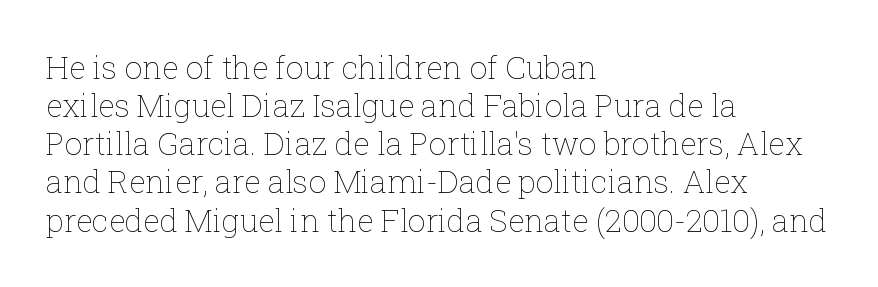
Q: Is the text bold? A: No.
Q: Is the text italic (slanted)? A: No, it is upright.
Q: Is the text underlined? A: No.
Q: How is the paragraph aligned? A: Left-aligned.
Q: Is the spacing between letters normal or unusually wide? A: Normal.
Q: Width (condensed, normal, or wide)? A: Normal.
Q: Stroke contrast? A: Low.
Q: x-height? A: Medium.
Q: Monospaced? A: No.
